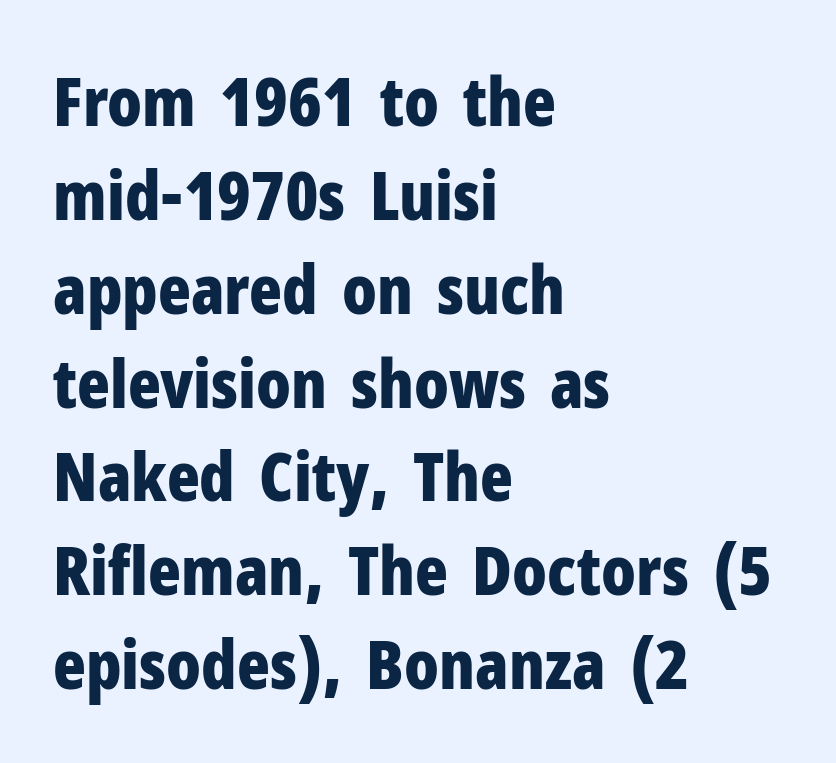
The paragraph has a hard left edge and a soft right edge. You could not count columns in this text — the font is proportionally spaced. The horizontal fit of the characters is conventional and even. What weight is shown? A full bold with thick strokes. Posture: upright roman. Descenders are the only things crossing below the line.
